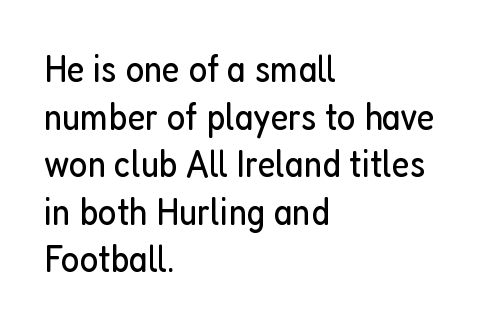
Q: Is the text bold? A: No.
Q: Is the text italic (slanted)? A: No, it is upright.
Q: Is the typeface a serif or a sans-serif typeface? A: Sans-serif.
Q: Is the text underlined? A: No.
Q: How is the paragraph aligned? A: Left-aligned.
Q: Is the spacing between letters normal or unusually wide? A: Normal.
Q: Width (condensed, normal, or wide)? A: Condensed.
Q: Stroke contrast? A: Low.
Q: x-height? A: Medium.
Q: Monospaced? A: No.
